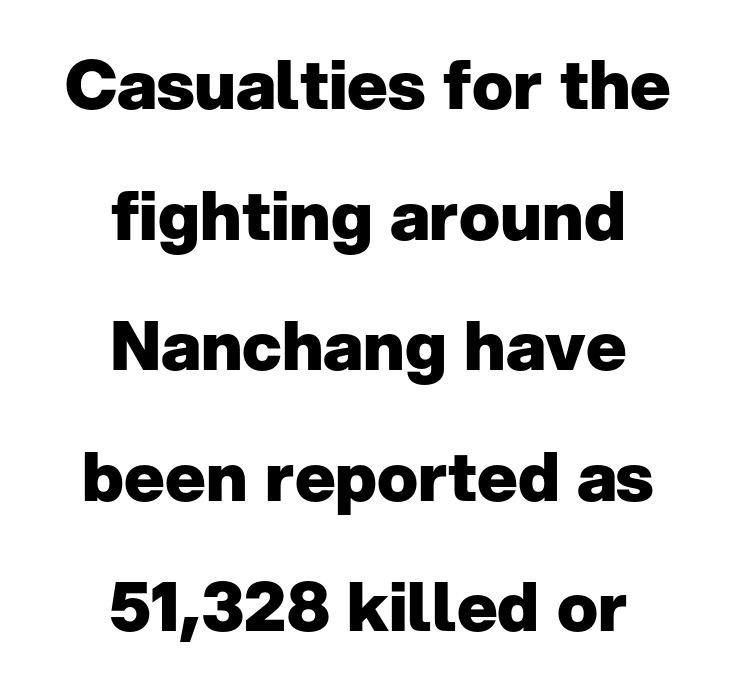
When letters stand straight like this, we call the style roman or upright. One-word summary of the alignment: center. The passage shown has conventional tracking throughout. If you measured baseline to baseline, you'd find a long distance.
